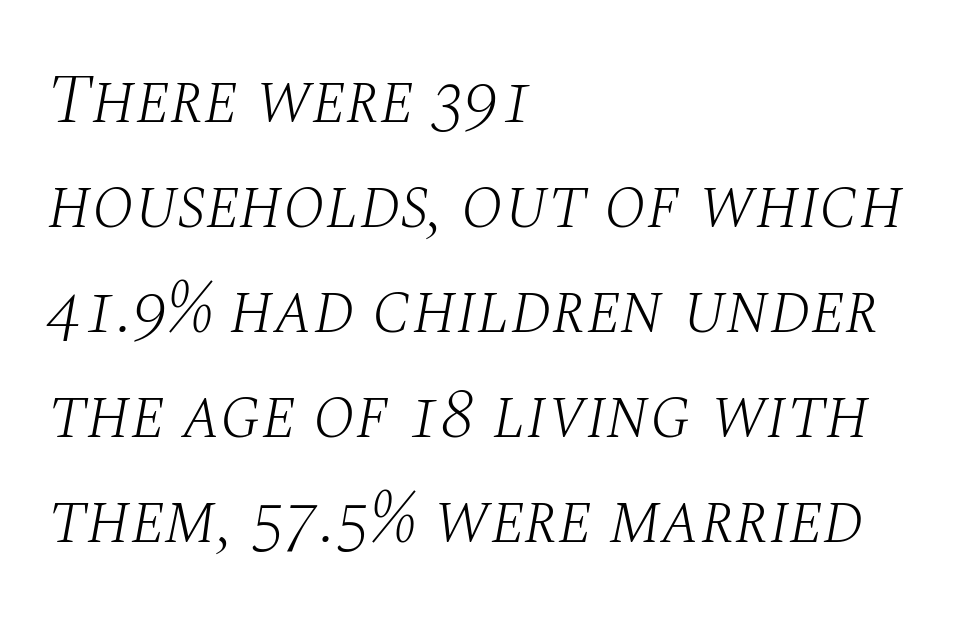
Is this a fixed-width face? No — the glyphs have proportional, varying widths. Anything drawn beneath the words? Only blank space. Does the copy run flush right? No — it runs flush left. The letters carry serifs — small finishing strokes at the ends of their stems. Characters follow at the spacing the type designer built in. The font is comparable to plain body text, perhaps lighter.
